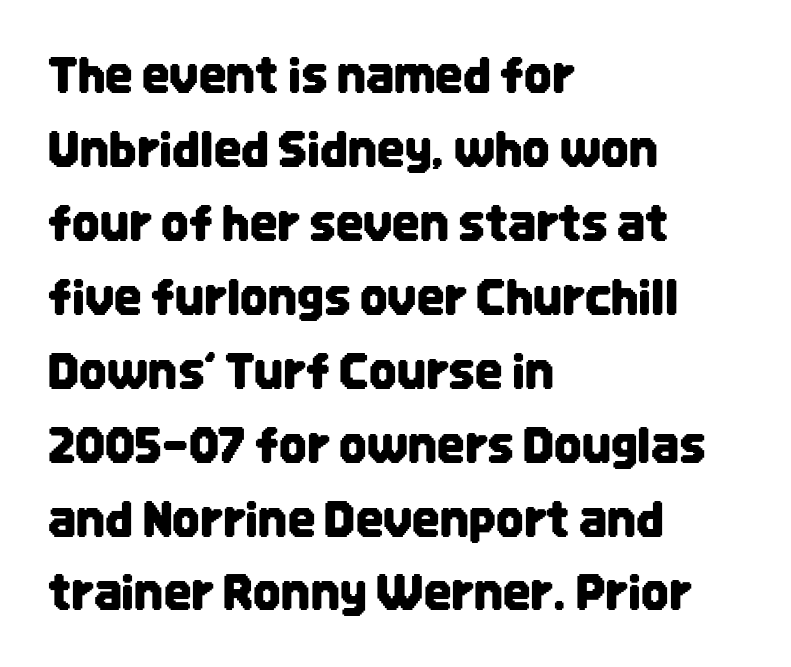
{"serif": "no", "italic": "no", "width": "condensed", "stroke_contrast": "low", "x_height": "large", "monospaced": "no", "underline": "no", "align": "left", "line_spacing": "normal", "line_spacing_ratio": 1.54, "letter_spacing": "normal", "letter_spacing_em": 0.0, "glyph_px": 48}
